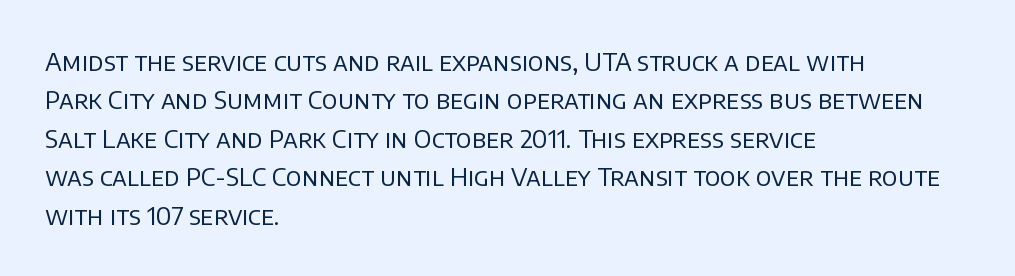
The image shows 25 px text type, upright; set left-aligned, normal line spacing (1.54x), normal letter spacing, not underlined.
